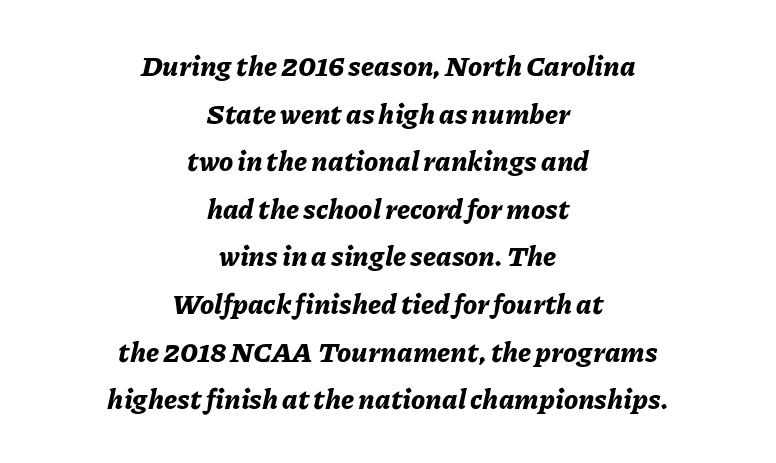
If you measured baseline to baseline, you'd find a middling distance. Plain, unruled lines of type. Summary of weight: heavy, a full bold. This rendering uses center alignment, leaving both contours irregular but symmetric. It's the slanting kind of type. Looks like regular typesetting: each glyph gets only the width it needs.
